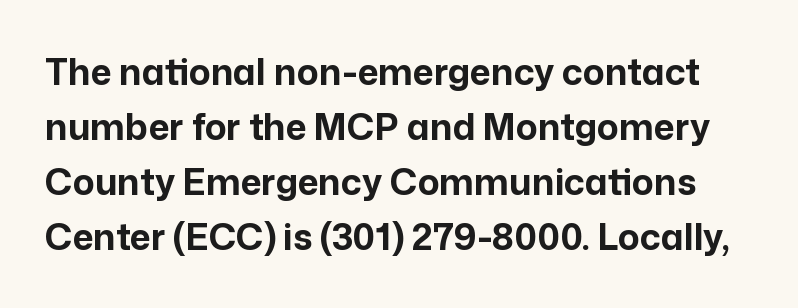
These lines keep a tight, regular rhythm from letter to letter. This is heavy type, rendered in bold. Clear beneath every line of the passage. Does the type have serifs? No, each stem ends abruptly. Successive baselines arrive at the customary interval. This sample has the flowing, uneven cadence of proportional lettering.
